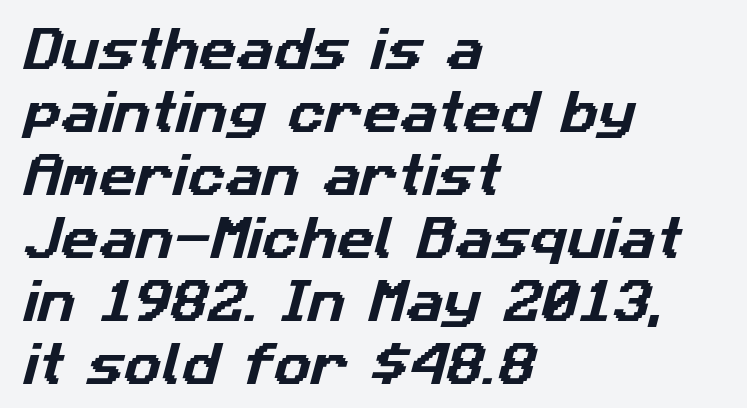
{"serif": "no", "width": "normal", "stroke_contrast": "low", "x_height": "medium", "monospaced": "no", "underline": "no", "align": "left", "line_spacing": "normal", "line_spacing_ratio": 1.37, "letter_spacing": "normal", "letter_spacing_em": 0.0, "glyph_px": 46}
